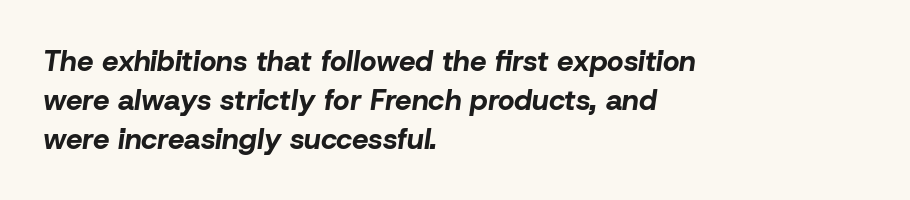
The image shows 29 px bold type, italic (leaning right); set left-aligned, normal line spacing (1.34x), normal letter spacing, not underlined; low stroke contrast and a medium x-height.
